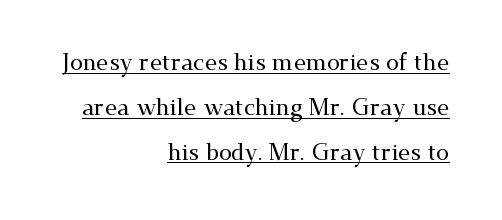
Q: Is the text italic (slanted)? A: No, it is upright.
Q: Is the text underlined? A: Yes.
Q: How is the paragraph aligned? A: Right-aligned.
Q: Is the spacing between letters normal or unusually wide? A: Normal.
Q: Is the spacing between lines tight, normal or loose? A: Loose.
